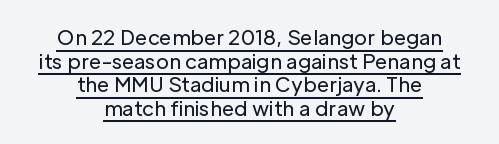
{"italic": "no", "bold": "no", "underline": "yes", "align": "center", "line_spacing_ratio": 1.18, "letter_spacing": "normal", "letter_spacing_em": 0.0, "glyph_px": 20}
